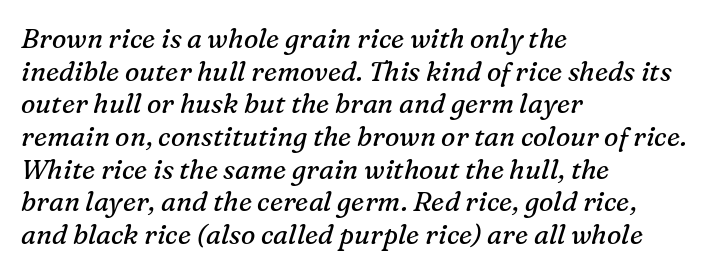
Q: Is the text bold? A: No.
Q: Is the text italic (slanted)? A: Yes, it leans right by about 16 degrees.
Q: Is the text underlined? A: No.
Q: How is the paragraph aligned? A: Left-aligned.
Q: Is the spacing between letters normal or unusually wide? A: Normal.
